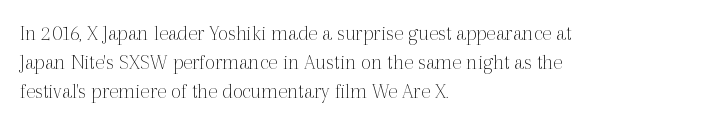
Q: Is the text bold? A: No.
Q: Is the text italic (slanted)? A: No, it is upright.
Q: Is the text underlined? A: No.
Q: How is the paragraph aligned? A: Left-aligned.
Q: Is the spacing between letters normal or unusually wide? A: Normal.
Q: Is the spacing between lines tight, normal or loose? A: Normal.
